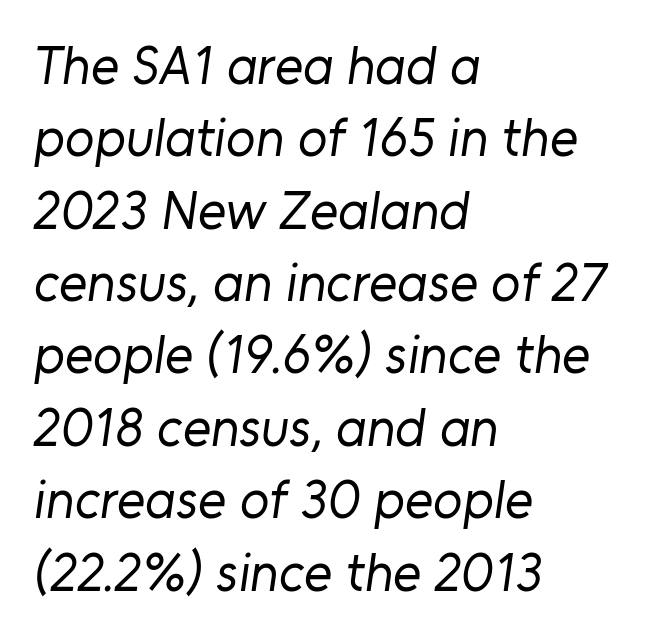
The image shows 54 px regular-weight sans-serif type; set left-aligned, normal line spacing (1.34x), normal letter spacing, not underlined; low stroke contrast and a medium x-height.
